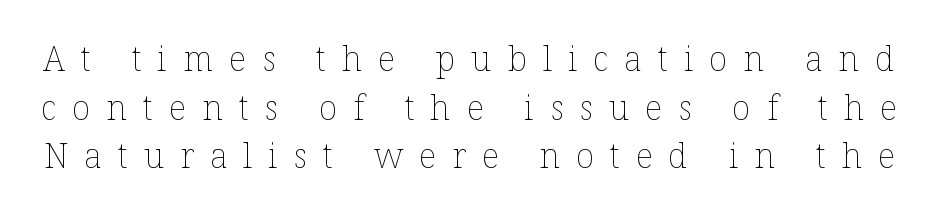
The image shows 34 px thin type, upright; set normal line spacing (1.43x), unusually wide letter spacing (+0.47 em), not underlined; low stroke contrast and a medium x-height.
